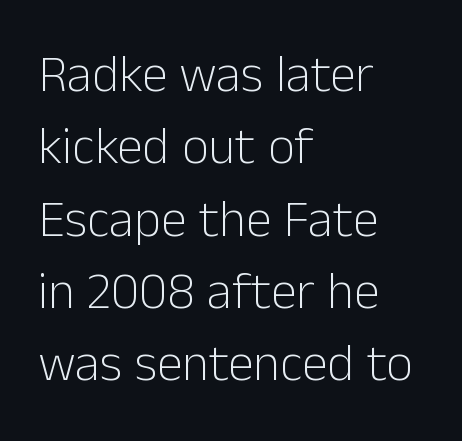
Are there feet on the stems? There aren't — it's a sans. The letters look calm and open, with moderate or lighter stems. Leading matches the norm, producing a regular column. Varying glyph widths throughout — classic text-font behaviour. Quick note: underline off.
